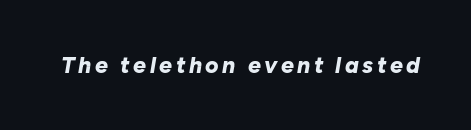
Looking at the ascenders, they clearly lean. The font is running at its bold setting. The foot of each line stays bare and open.
